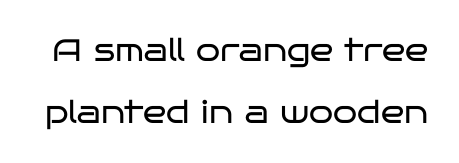
The image shows 31 px regular-weight, wide sans-serif type, upright; set loose line spacing (2.01x), normal letter spacing, not underlined; low stroke contrast and a large x-height.
